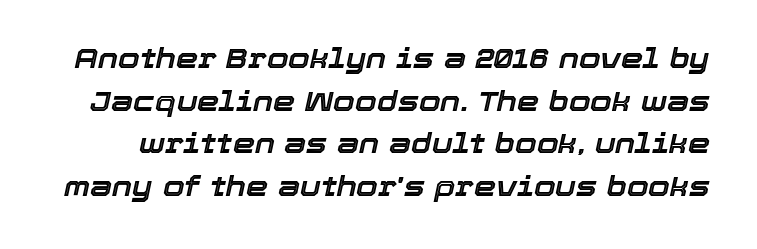
The image shows 28 px text type, italic (leaning right); set normal line spacing (1.52x), normal letter spacing, not underlined; a medium x-height.
